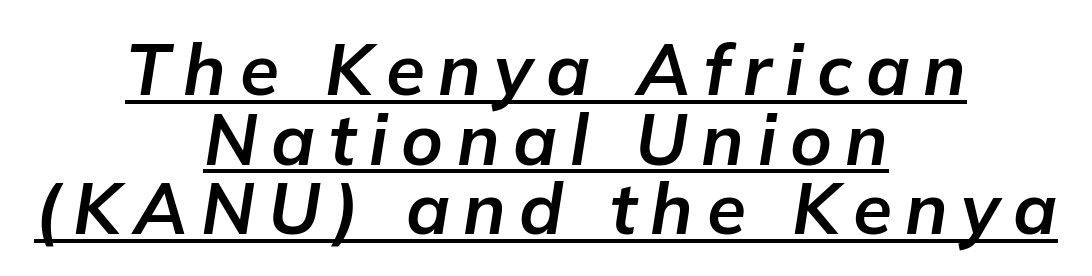
Q: Is the text bold? A: Yes.
Q: Is the text italic (slanted)? A: Yes, it leans right by about 9 degrees.
Q: Is the text underlined? A: Yes.
Q: How is the paragraph aligned? A: Centered.
Q: Is the spacing between lines tight, normal or loose? A: Tight.
Q: Width (condensed, normal, or wide)? A: Normal.
Q: Stroke contrast? A: Low.
Q: x-height? A: Medium.
Q: Monospaced? A: No.
